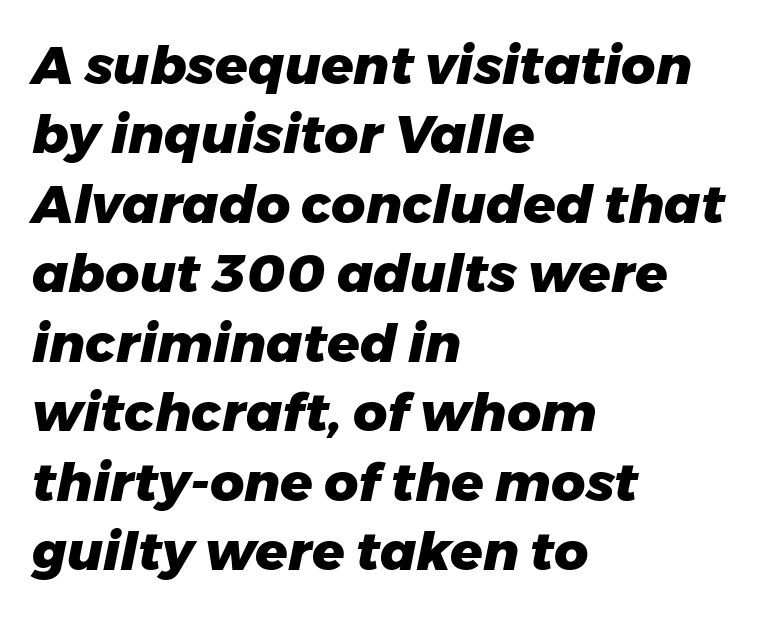
{"italic": "yes", "lean": "right", "slant_degrees": 11, "bold": "yes", "weight": "heavy", "width": "normal", "stroke_contrast": "low", "x_height": "medium", "monospaced": "no", "underline": "no", "align": "left", "line_spacing": "normal", "line_spacing_ratio": 1.31, "letter_spacing": "normal", "letter_spacing_em": 0.0, "glyph_px": 53}
